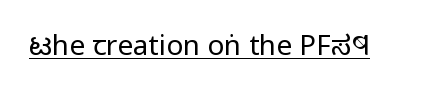
Are there feet on the stems? There aren't — it's a sans. The type is set solid horizontally, with unmodified tracking. The passage shown is typed in a proportional face where columns would drift. Stems and bowls with no extra thickness — not bold. No italicization has been applied; the sample stays upright. Honestly, the underline is the first thing you notice here.
